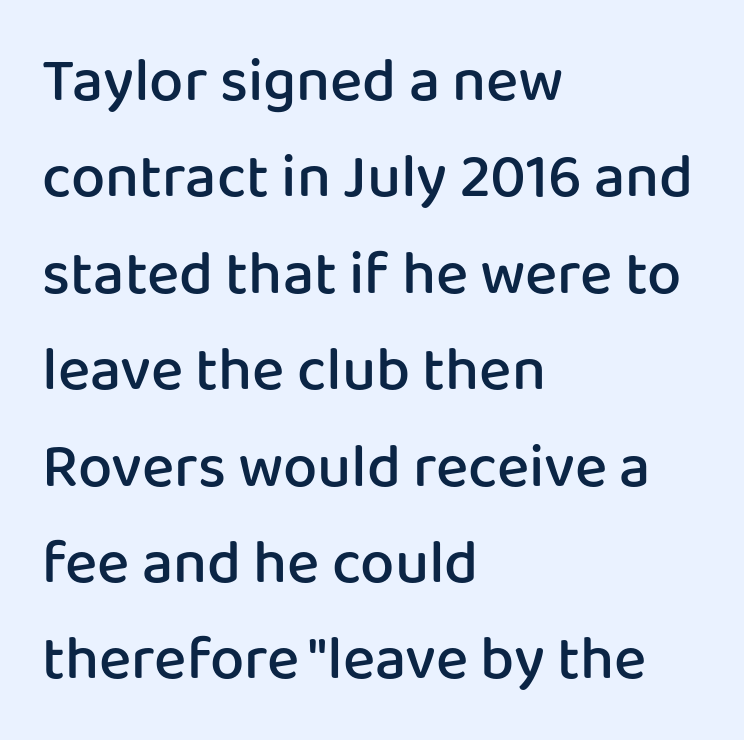
{"serif": "no", "italic": "no", "bold": "semi", "weight": "semibold", "width": "normal", "stroke_contrast": "low", "x_height": "medium", "monospaced": "no", "underline": "no", "align": "left", "line_spacing": "normal", "line_spacing_ratio": 1.58, "letter_spacing": "normal", "letter_spacing_em": 0.0, "glyph_px": 61}
